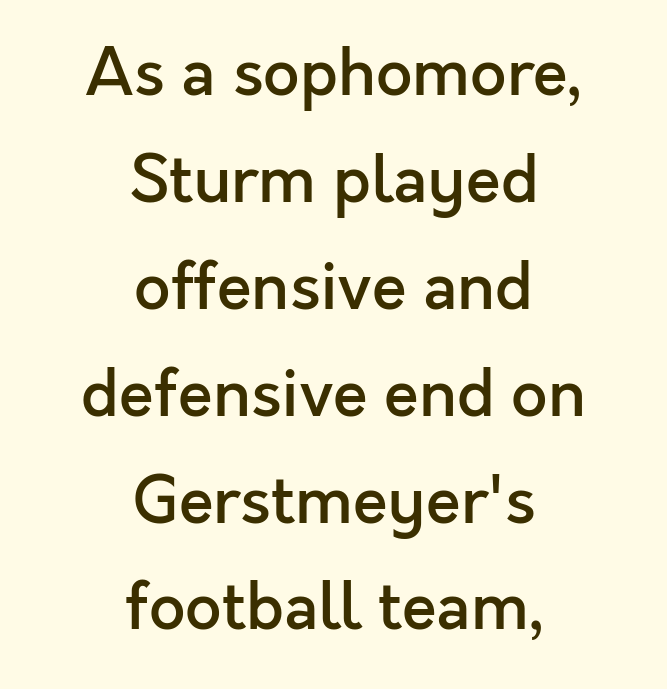
The image shows 64 px semibold sans-serif type, upright; set centered, normal line spacing (1.67x), normal letter spacing, not underlined; a medium x-height.
